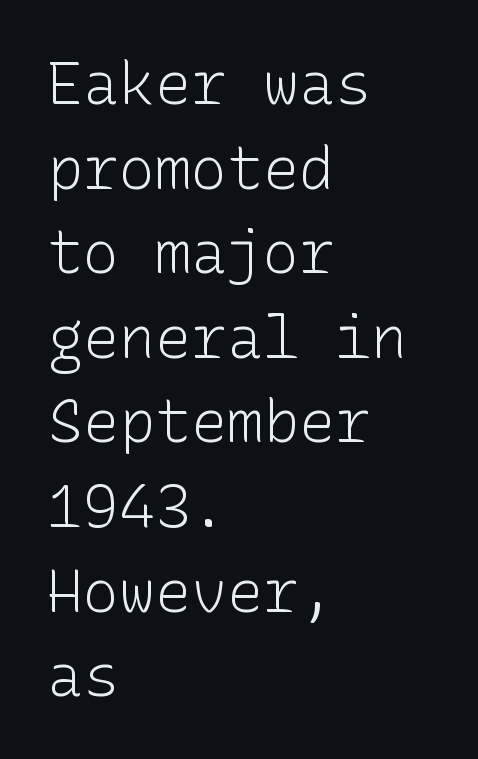
Q: Is the text bold? A: No.
Q: Is the text italic (slanted)? A: No, it is upright.
Q: Is the typeface a serif or a sans-serif typeface? A: Sans-serif.
Q: Is the text underlined? A: No.
Q: How is the paragraph aligned? A: Left-aligned.
Q: Is the spacing between letters normal or unusually wide? A: Normal.
Q: Is the spacing between lines tight, normal or loose? A: Normal.
Q: Width (condensed, normal, or wide)? A: Normal.
Q: Stroke contrast? A: Low.
Q: x-height? A: Medium.
